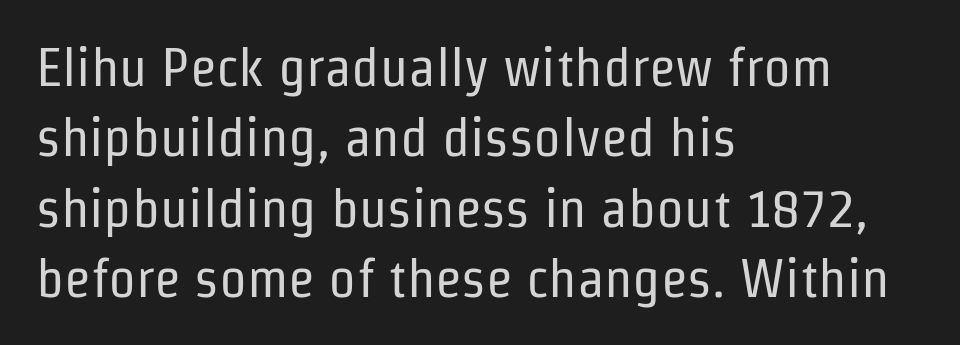
Q: Is the text bold? A: No.
Q: Is the text italic (slanted)? A: No, it is upright.
Q: Is the typeface a serif or a sans-serif typeface? A: Sans-serif.
Q: Is the text underlined? A: No.
Q: How is the paragraph aligned? A: Left-aligned.
Q: Is the spacing between letters normal or unusually wide? A: Normal.
Q: Is the spacing between lines tight, normal or loose? A: Normal.
Q: Width (condensed, normal, or wide)? A: Condensed.
Q: Stroke contrast? A: Low.
Q: x-height? A: Medium.
Q: Monospaced? A: No.
